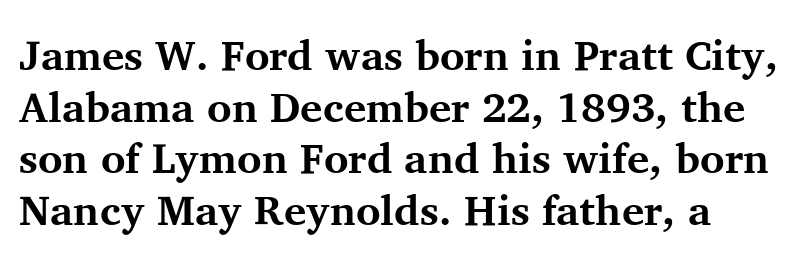
The axis of the letterforms is exactly vertical. Small tapered or slab feet sit at the stroke ends, so this counts as serif. Letter spacing: default. Varying glyph widths throughout — classic text-font behaviour. Plain, unruled lines of type.
